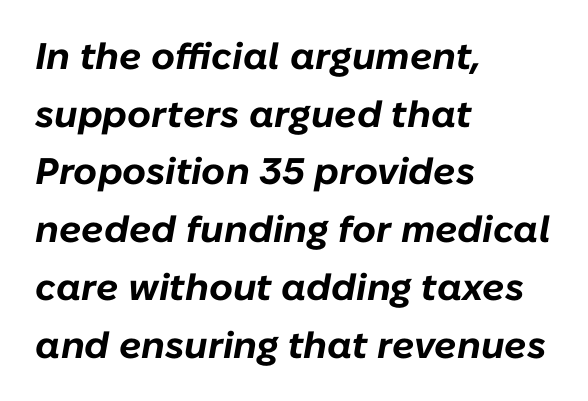
{"italic": "yes", "lean": "right", "slant_degrees": 10, "bold": "yes", "weight": "bold", "width": "normal", "stroke_contrast": "low", "x_height": "medium", "monospaced": "no", "underline": "no", "align": "left", "line_spacing": "normal", "line_spacing_ratio": 1.56, "letter_spacing": "normal", "letter_spacing_em": 0.0, "glyph_px": 37}
